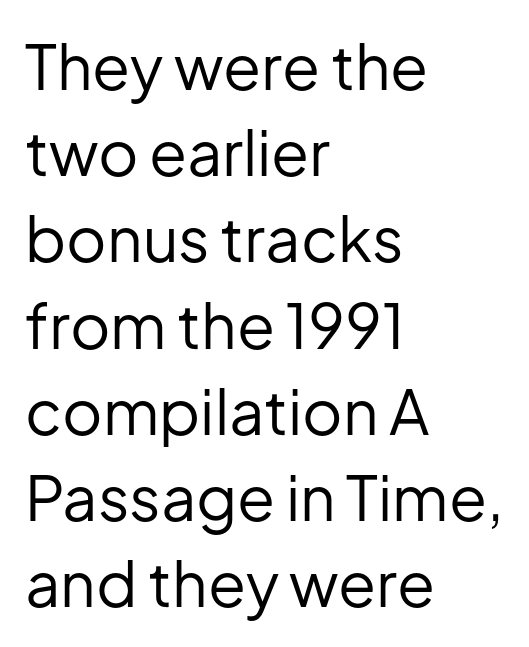
The image shows 62 px regular-weight sans-serif type, upright; set left-aligned, normal line spacing (1.39x), normal letter spacing, not underlined; low stroke contrast and a medium x-height.
